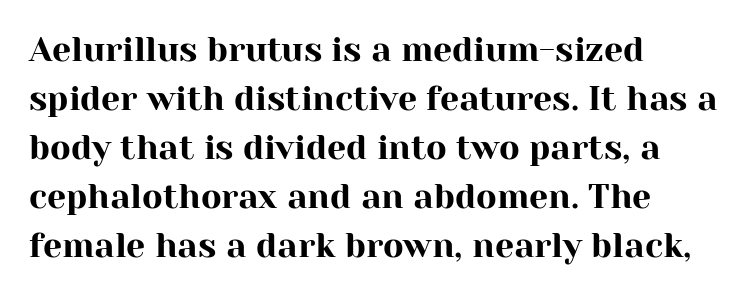
{"serif": "yes", "italic": "no", "width": "normal", "stroke_contrast": "high", "x_height": "medium", "monospaced": "no", "underline": "no", "align": "left", "line_spacing": "normal", "line_spacing_ratio": 1.44, "letter_spacing": "normal", "letter_spacing_em": 0.0, "glyph_px": 34}
